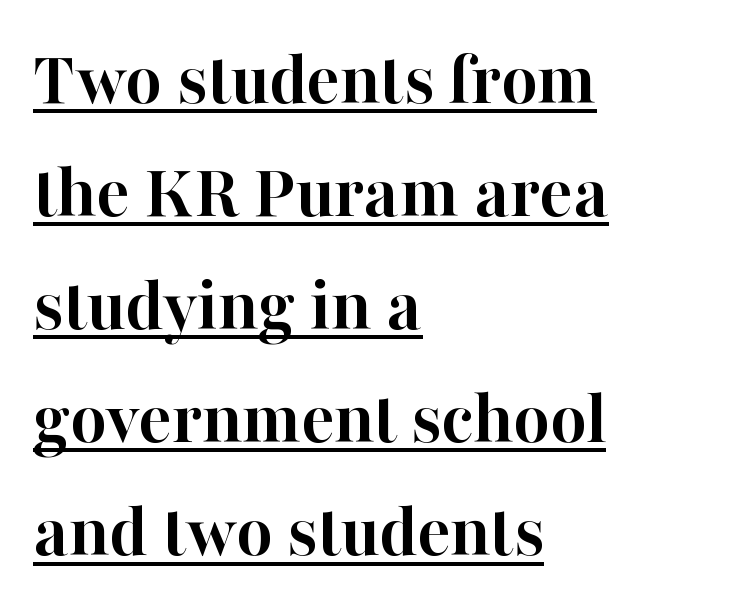
Quick note: underline on. Line starts are locked; line ends wander. Here the designer chose a conventional face with non-uniform glyph widths. The typesetting leans heavy: a genuine bold. How are the letters spaced? Ordinarily, with no added tracking.
